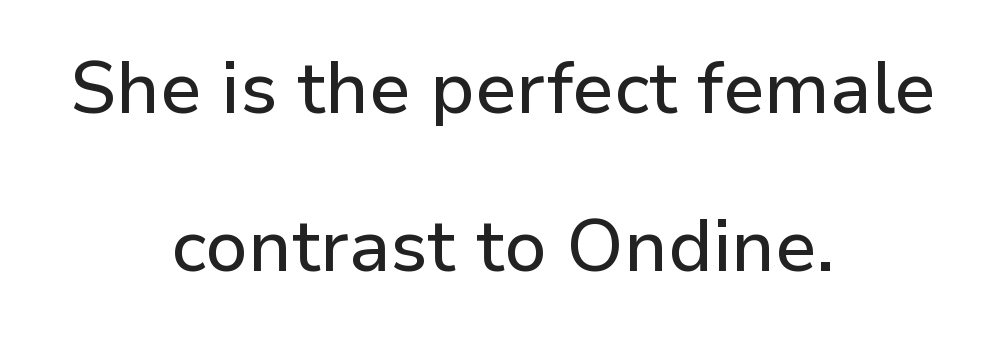
The image shows 73 px sans-serif type, upright; set centered, loose line spacing (2.17x), normal letter spacing, not underlined; low stroke contrast and a medium x-height.
